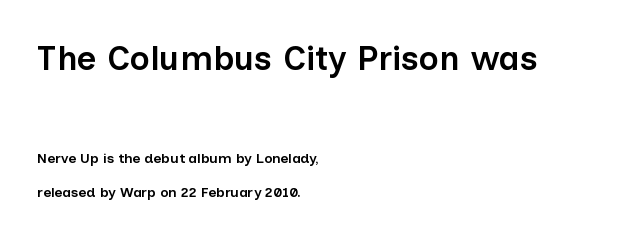
{"serif": "no", "italic": "no", "bold": "semi", "weight": "semibold", "width": "normal", "stroke_contrast": "low", "x_height": "medium", "monospaced": "no", "underline": "no", "align": "left", "line_spacing": "loose", "line_spacing_ratio": 2.48, "letter_spacing": "normal", "letter_spacing_em": 0.0, "larger_block": "first", "size_ratio": 2.43, "glyph_px": 34}
